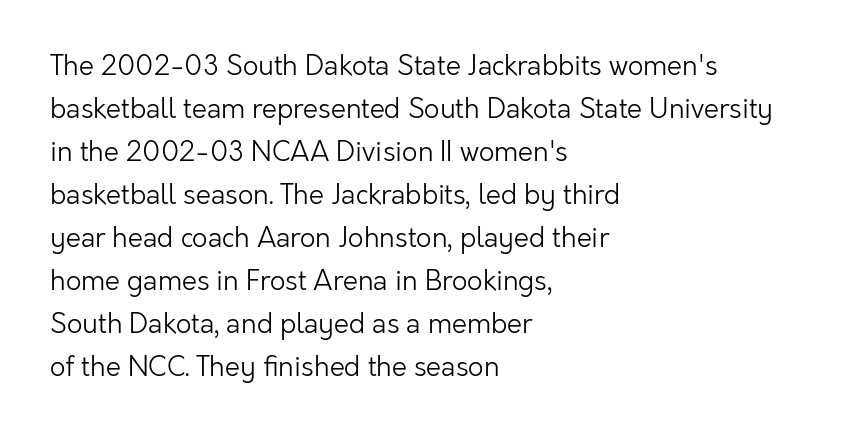
The image shows 27 px text type, upright; set left-aligned, normal line spacing (1.59x), normal letter spacing, not underlined.
